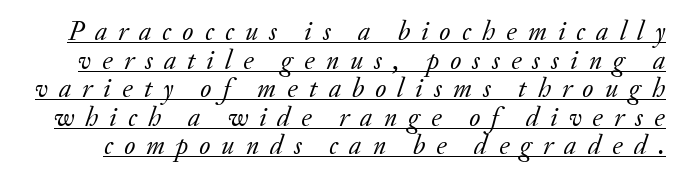
Q: Is the text bold? A: No.
Q: Is the text italic (slanted)? A: Yes, it leans right by about 20 degrees.
Q: Is the text underlined? A: Yes.
Q: Is the spacing between letters normal or unusually wide? A: Unusually wide.
Q: Is the spacing between lines tight, normal or loose? A: Tight.
